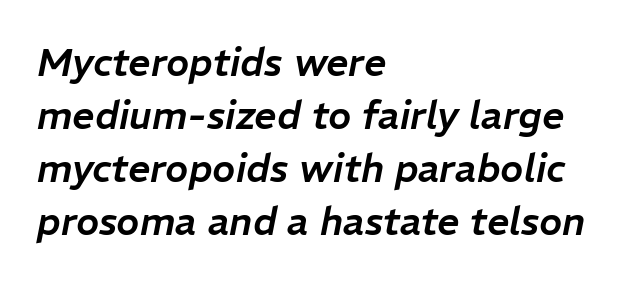
Yep, that's italic — everything's leaning. Casual observation: everything's shoved over to the left. Note the varied advance widths — an 'i' is clearly narrower than an 'm'. A clean baseline with only descenders dipping below it. In terms of letterspacing, this is plain default setting. Leading matches the norm, producing a regular column.
